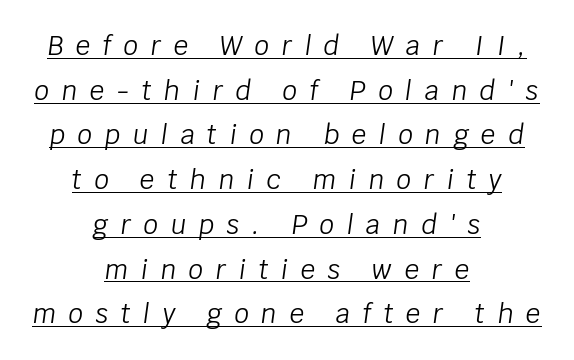
{"italic": "yes", "lean": "right", "slant_degrees": 8, "bold": "no", "underline": "yes", "align": "center", "line_spacing_ratio": 1.72, "letter_spacing": "wide", "letter_spacing_em": 0.48, "glyph_px": 26}
